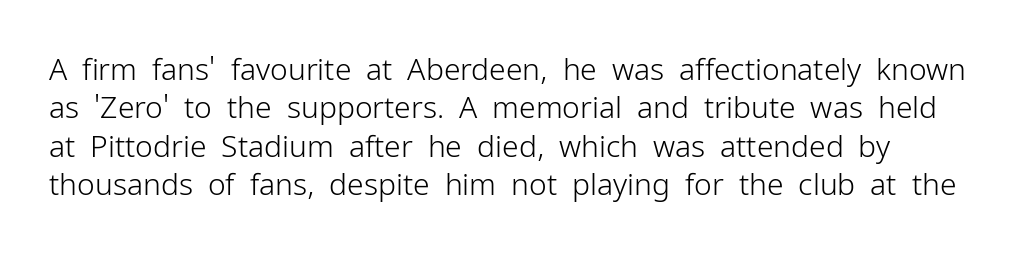
Does extra space separate the letters? No, they use regular spacing. Bare-footed words on every line. Is this a heavy cut? Hardly; it is regular or lighter. Posture: vertical.
